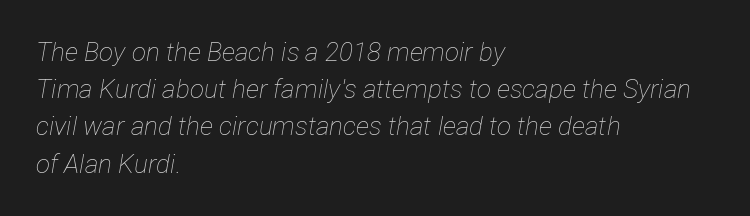
The image shows 26 px text type, italic (leaning right); set left-aligned, normal line spacing (1.43x), normal letter spacing, not underlined.
